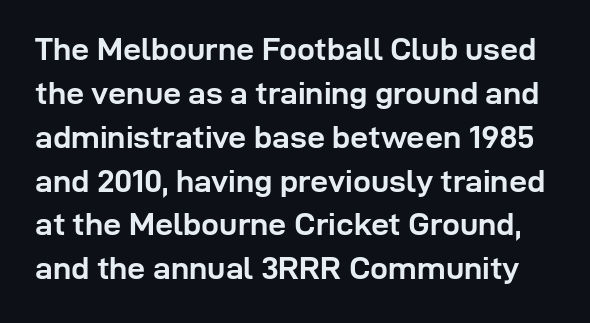
The image shows 32 px semibold sans-serif type, upright; set normal line spacing (1.37x), normal letter spacing, not underlined; low stroke contrast and a medium x-height.
